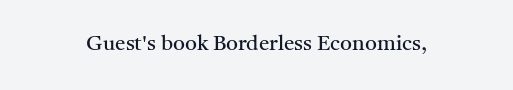
The passage shown is not underscored anywhere. The font's upright variant was chosen for this text. Stems here are at most as thick as an everyday book face. Observe the ordinary spacing: letters are neighbours, not strangers.
